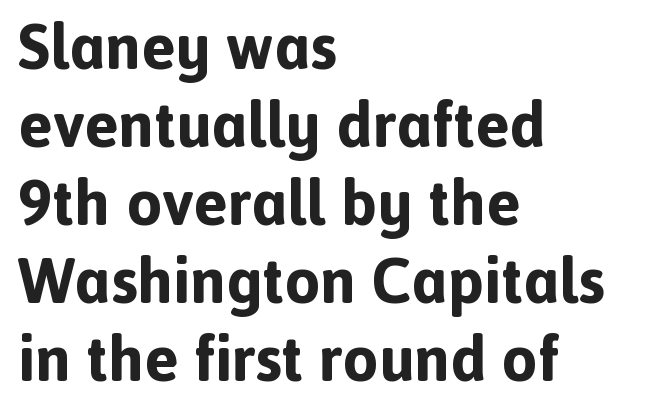
How heavy is the stroke? Heavy — this is a bold. This sample uses an upright cut, with every glyph sitting square on the baseline. Here the designer chose a conventional face with non-uniform glyph widths. Type without underlining.
